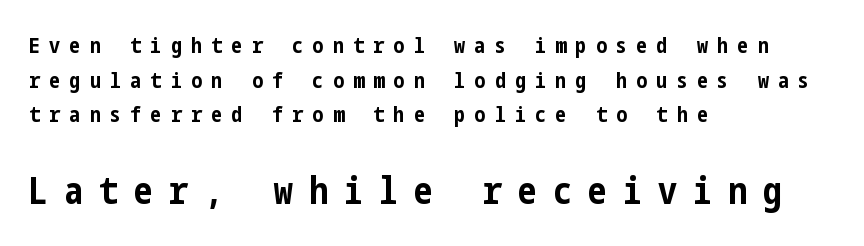
Q: Is the text bold? A: Yes.
Q: Is the text italic (slanted)? A: No, it is upright.
Q: Is the typeface a serif or a sans-serif typeface? A: Sans-serif.
Q: Is the text underlined? A: No.
Q: How is the paragraph aligned? A: Left-aligned.
Q: Is the spacing between letters normal or unusually wide? A: Unusually wide.
Q: Is the spacing between lines tight, normal or loose? A: Normal.
Q: Which block of text is set in a larger size, the first (top) or the second (bottom)? A: The second (bottom) one.
Q: Width (condensed, normal, or wide)? A: Condensed.
Q: Stroke contrast? A: Low.
Q: x-height? A: Medium.
